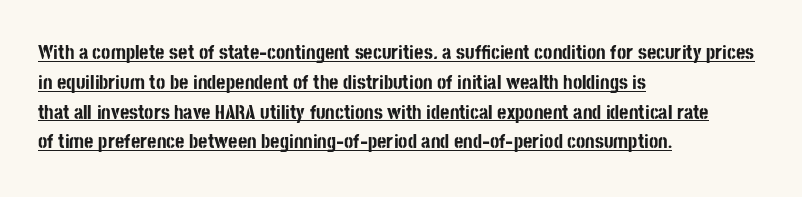
Q: Is the text bold? A: Yes.
Q: Is the text italic (slanted)? A: No, it is upright.
Q: Is the text underlined? A: Yes.
Q: How is the paragraph aligned? A: Left-aligned.
Q: Is the spacing between letters normal or unusually wide? A: Normal.
Q: Is the spacing between lines tight, normal or loose? A: Normal.
